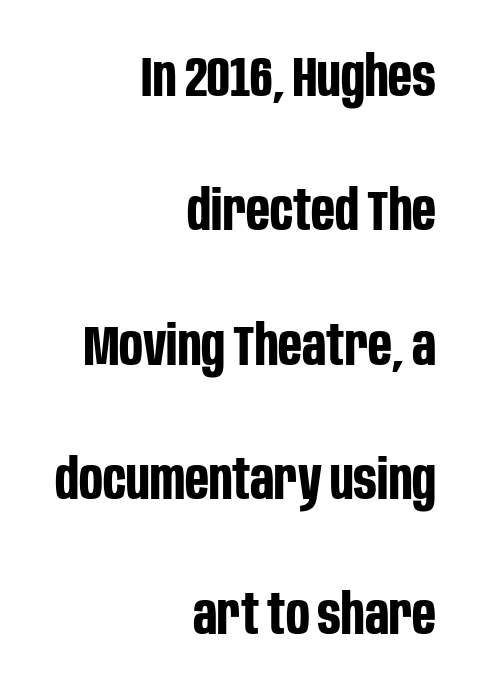
Compared with an ordinary text face, these strokes are far heavier — a full bold. Nobody drew a line under any word here. Nothing sits at the stroke ends, so this counts as sans-serif. Layout note: lines flush right. How would I describe the line gaps? Wide and relaxed. Italic: no, the glyphs are upright roman.
